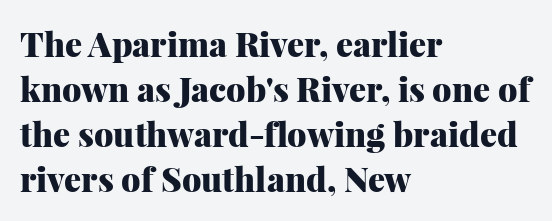
The face used here is rendered with its standard letterfit. Emphasis by weight is at full strength: bold. These lines were composed using upright roman letters. Little horizontal feet cap the strokes, marking this as serif type.
